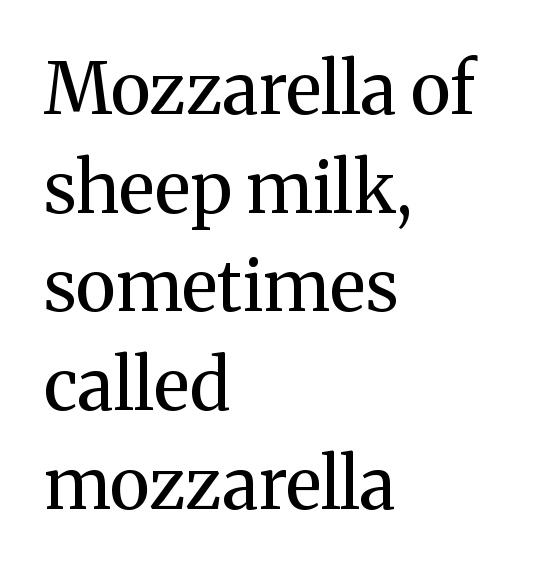
The image shows 71 px regular-weight serif type, upright; set left-aligned, normal line spacing (1.39x), normal letter spacing, not underlined; medium stroke contrast and a medium x-height.
